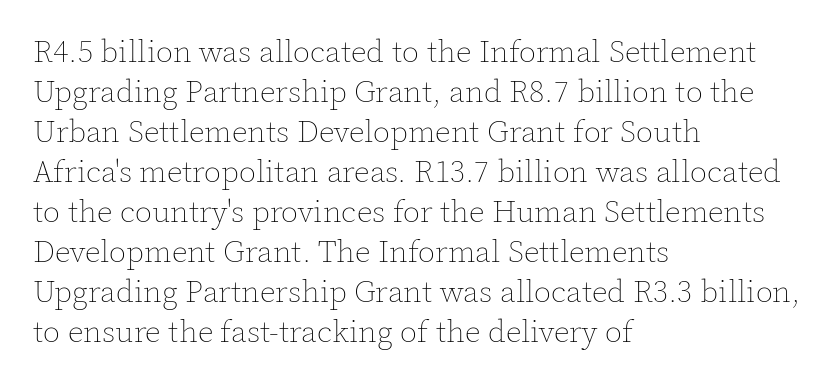
{"italic": "no", "bold": "no", "weight": "thin", "width": "normal", "x_height": "medium", "monospaced": "no", "underline": "no", "align": "left", "line_spacing": "normal", "line_spacing_ratio": 1.29, "letter_spacing": "normal", "letter_spacing_em": 0.0, "glyph_px": 31}
